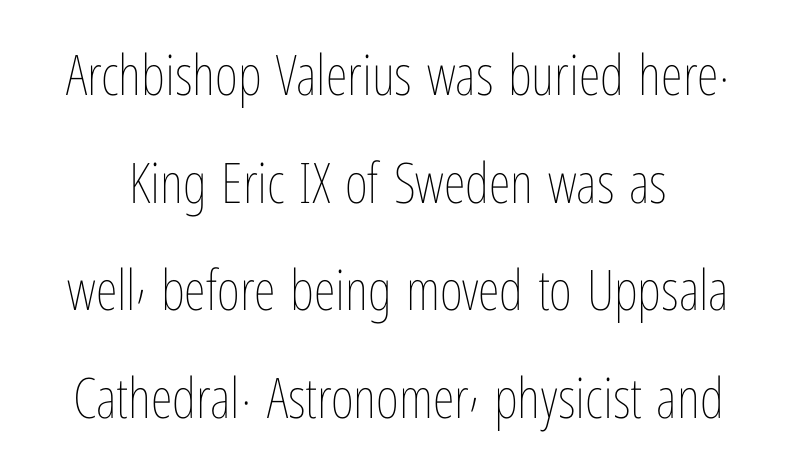
Q: Is the text bold? A: No.
Q: Is the text italic (slanted)? A: No, it is upright.
Q: Is the text underlined? A: No.
Q: Is the spacing between letters normal or unusually wide? A: Normal.
Q: Is the spacing between lines tight, normal or loose? A: Loose.
Q: Width (condensed, normal, or wide)? A: Condensed.
Q: Stroke contrast? A: Low.
Q: x-height? A: Medium.
Q: Monospaced? A: No.
